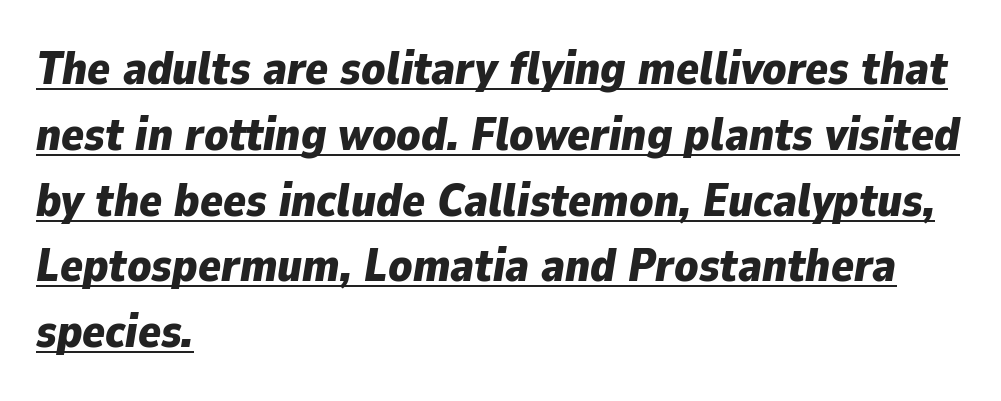
Q: Is the text bold? A: Yes.
Q: Is the text italic (slanted)? A: Yes, it leans right by about 9 degrees.
Q: Is the text underlined? A: Yes.
Q: How is the paragraph aligned? A: Left-aligned.
Q: Is the spacing between letters normal or unusually wide? A: Normal.
Q: Is the spacing between lines tight, normal or loose? A: Normal.
Q: Width (condensed, normal, or wide)? A: Normal.
Q: Stroke contrast? A: Low.
Q: x-height? A: Medium.
Q: Monospaced? A: No.
